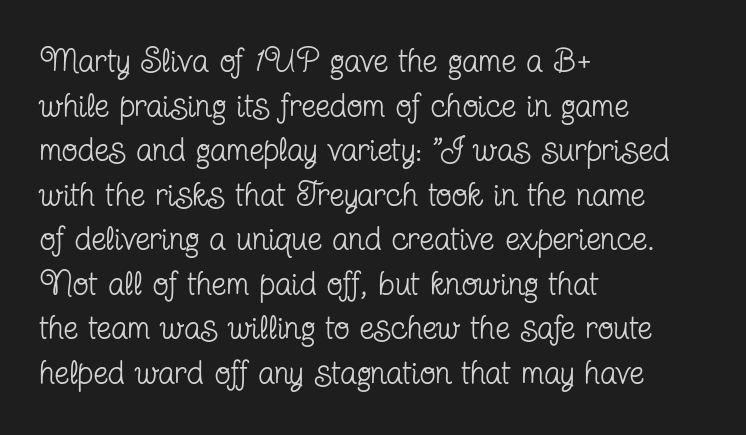
Short and long lines alike share a common starting point at left. Heaviness? Minimal to ordinary, like unemphasized prose. A typesetter would call this proportional, since set widths differ per character. If you measured baseline to baseline, you'd find a middling distance.
